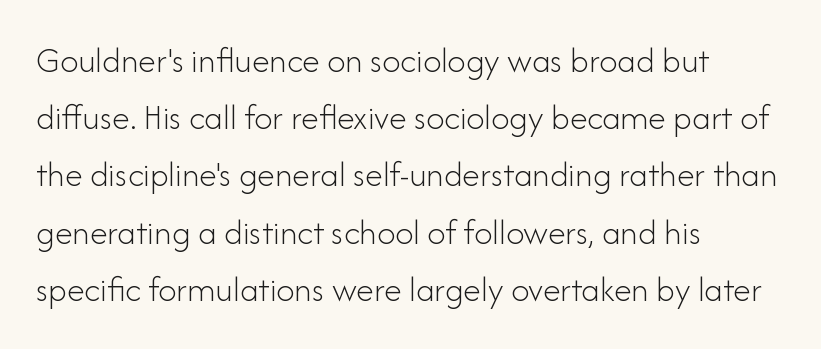
The image shows 36 px light sans-serif type, upright; set left-aligned, normal line spacing (1.59x), normal letter spacing, not underlined; low stroke contrast and a small x-height.
